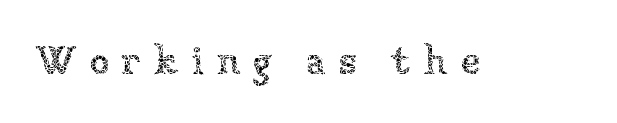
{"italic": "no", "bold": "no", "weight": "thin", "width": "normal", "stroke_contrast": "low", "x_height": "medium", "monospaced": "no", "underline": "no", "letter_spacing": "wide", "letter_spacing_em": 0.3, "glyph_px": 40}
